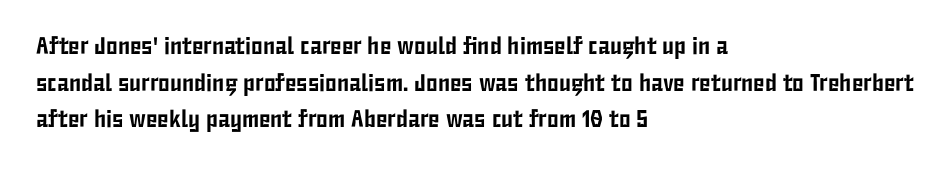
Unlike italic type, these characters show no tilt at all. Glyph-to-glyph distance matches everyday printed text. The line-height multiplier appears to be the usual default. The rag falls on the right side of this text block.
